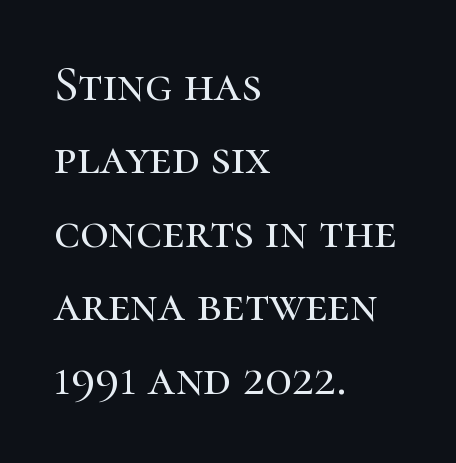
Line starts are locked; line ends wander. Notice how the stems are strictly vertical — no italics here. Character widths vary here, with narrow letters taking less room than wide ones. Look at the tracking — it's just the regular setting, nothing added. Observe the serifs anchoring each vertical stroke in this sample. Interline gaps are of average width in this sample.
